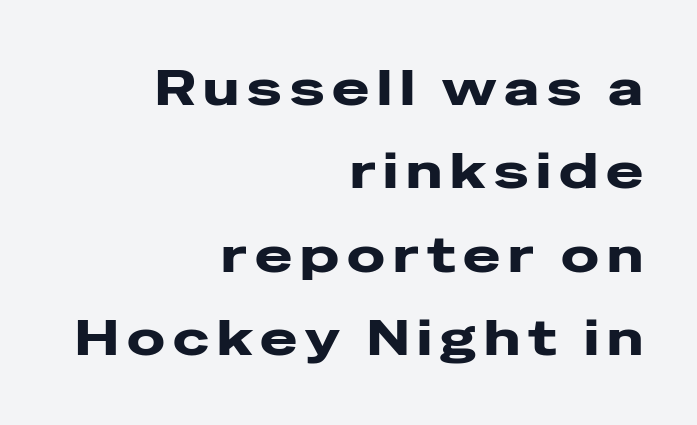
The image shows 50 px wide sans-serif type, upright; set right-aligned, normal line spacing (1.67x), not underlined; low stroke contrast and a medium x-height.
